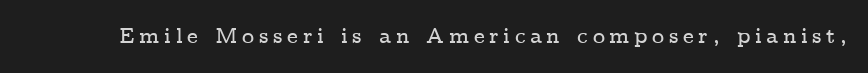
A typesetter would mark this as roman, not italic. Clear beneath every line of the passage. Between one letter and the next there's a generous, obvious gap.
